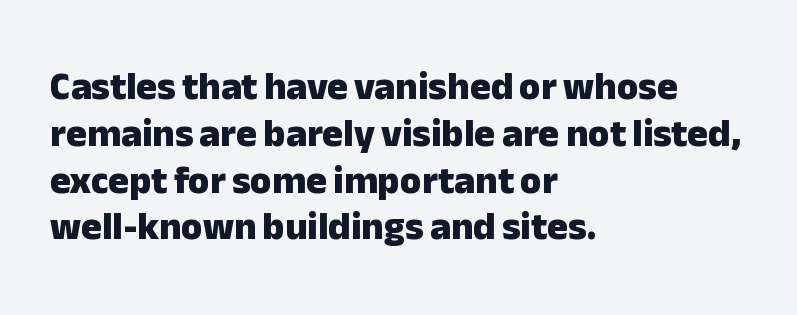
{"serif": "no", "italic": "no", "bold": "yes", "weight": "heavy", "width": "normal", "stroke_contrast": "low", "x_height": "medium", "monospaced": "no", "underline": "no", "align": "left", "line_spacing_ratio": 1.2, "letter_spacing": "normal", "letter_spacing_em": 0.0, "glyph_px": 39}
